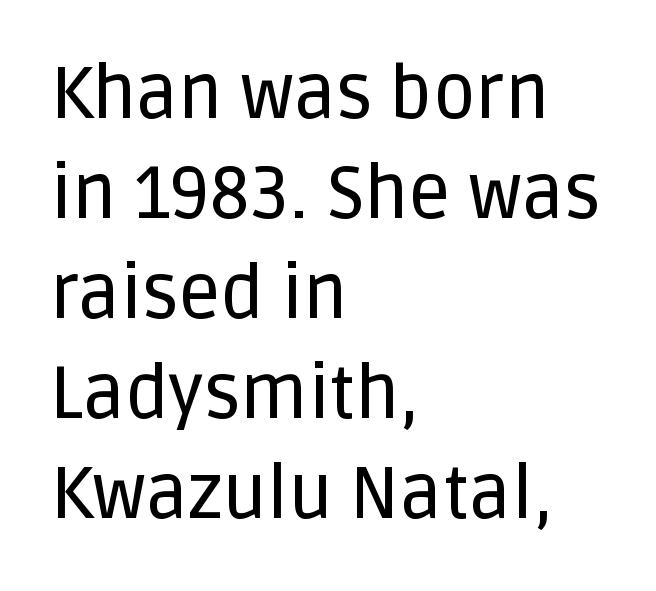
Character widths vary here, with narrow letters taking less room than wide ones. Nothing unusual about the tracking: characters are spaced as the font intends. Rows of type keep a routine distance in the vertical direction. Casual observation: everything's shoved over to the left. Note: no serifs on the glyphs. Quick note: underline off.
